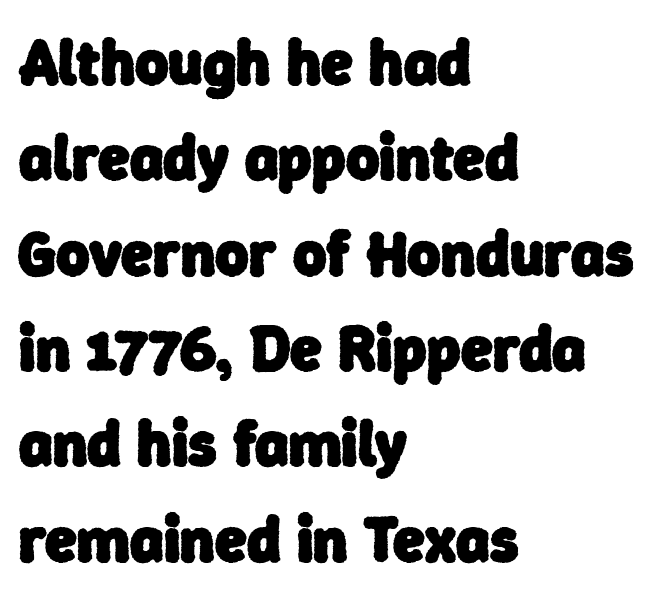
Q: Is the text bold? A: Yes.
Q: Is the typeface a serif or a sans-serif typeface? A: Sans-serif.
Q: Is the text underlined? A: No.
Q: How is the paragraph aligned? A: Left-aligned.
Q: Is the spacing between letters normal or unusually wide? A: Normal.
Q: Is the spacing between lines tight, normal or loose? A: Normal.
Q: Width (condensed, normal, or wide)? A: Normal.
Q: Stroke contrast? A: Low.
Q: x-height? A: Medium.
Q: Monospaced? A: No.
